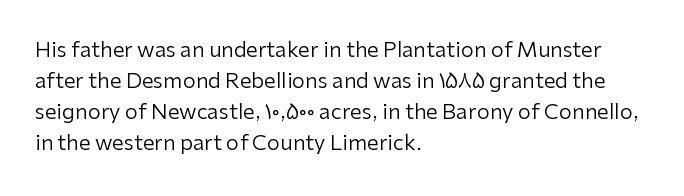
{"italic": "no", "bold": "no", "underline": "no", "align": "left", "line_spacing": "normal", "line_spacing_ratio": 1.47, "letter_spacing": "normal", "letter_spacing_em": 0.0, "glyph_px": 21}
